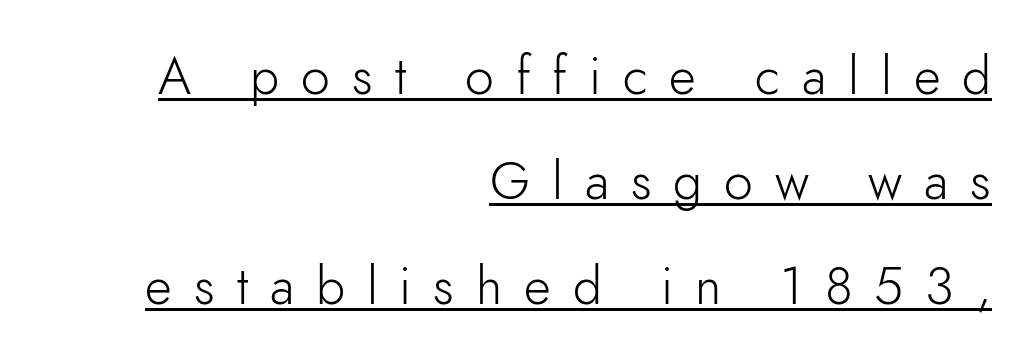
Q: Is the text bold? A: No.
Q: Is the text italic (slanted)? A: No, it is upright.
Q: Is the typeface a serif or a sans-serif typeface? A: Sans-serif.
Q: Is the text underlined? A: Yes.
Q: How is the paragraph aligned? A: Right-aligned.
Q: Is the spacing between letters normal or unusually wide? A: Unusually wide.
Q: Is the spacing between lines tight, normal or loose? A: Loose.
Q: Width (condensed, normal, or wide)? A: Normal.
Q: Stroke contrast? A: Low.
Q: x-height? A: Small.
Q: Monospaced? A: No.
